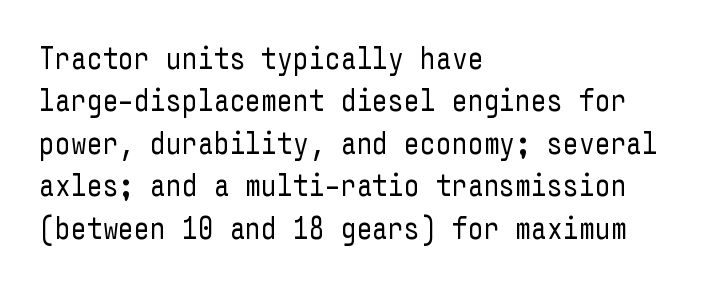
{"serif": "no", "italic": "no", "bold": "no", "weight": "regular", "width": "condensed", "stroke_contrast": "low", "x_height": "medium", "underline": "no", "align": "left", "line_spacing": "normal", "line_spacing_ratio": 1.37, "letter_spacing": "normal", "letter_spacing_em": 0.0, "glyph_px": 31}
